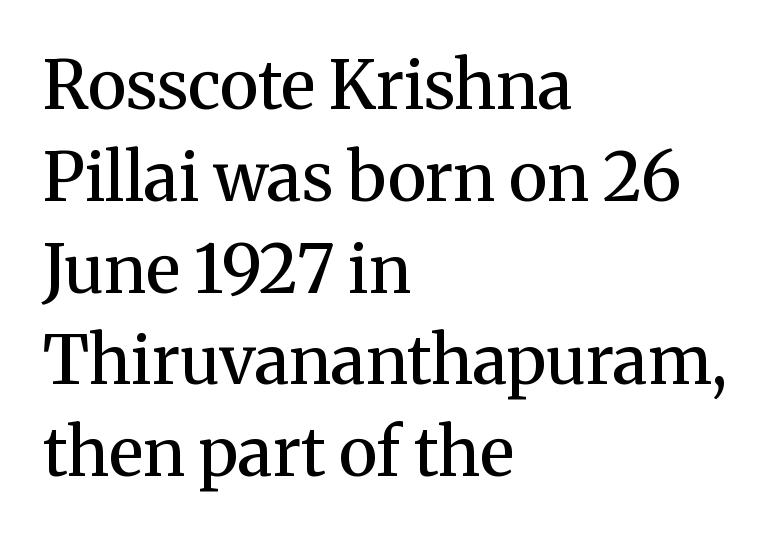
The image shows 67 px semibold serif type, upright; set left-aligned, normal line spacing (1.37x), normal letter spacing, not underlined; medium stroke contrast and a medium x-height.
